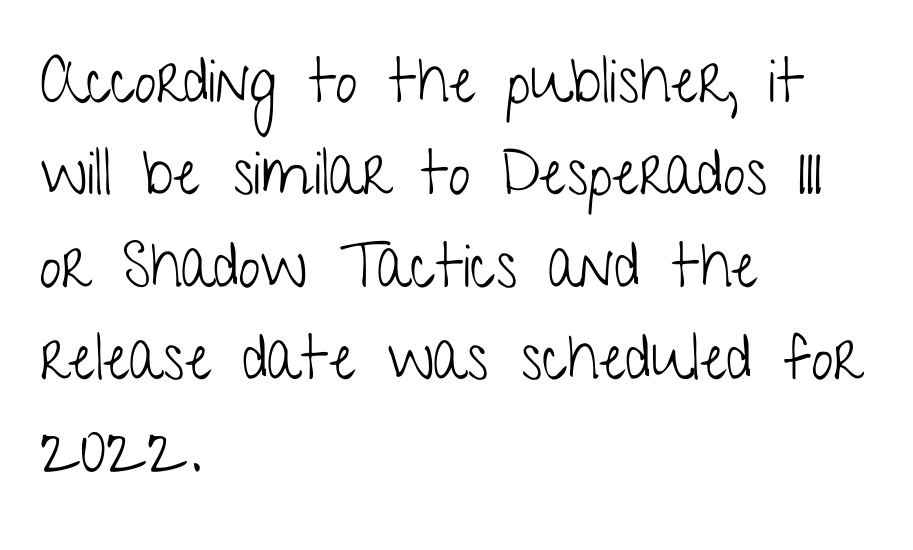
{"serif": "no", "italic": "no", "bold": "no", "weight": "light", "width": "condensed", "stroke_contrast": "low", "x_height": "medium", "monospaced": "no", "underline": "no", "align": "left", "line_spacing": "normal", "line_spacing_ratio": 1.49, "letter_spacing": "normal", "letter_spacing_em": 0.0, "glyph_px": 62}
